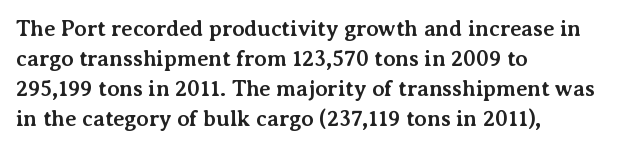
The image shows 22 px bold type, upright; set left-aligned, normal line spacing (1.36x), normal letter spacing, not underlined.
